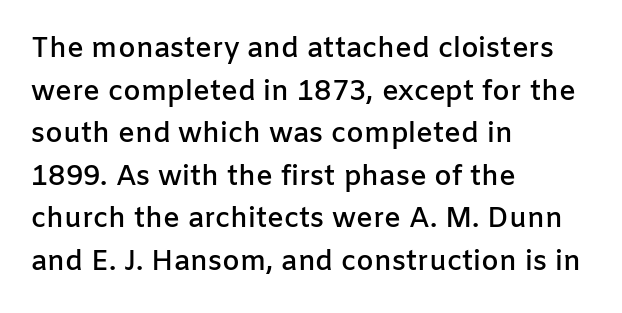
This is sans-serif lettering, the kind often seen on screens and signage. A roman cut, with each character standing at attention. Clear beneath every line of the passage. Semibold letterforms, between regular and bold. The passage shown is typed in a proportional face where columns would drift.
